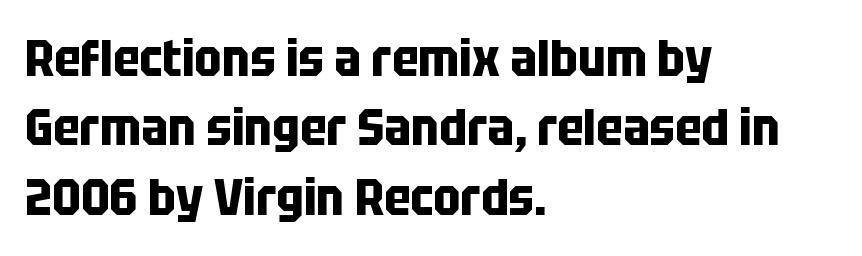
{"serif": "no", "italic": "no", "bold": "yes", "weight": "bold", "width": "condensed", "stroke_contrast": "low", "x_height": "large", "monospaced": "no", "underline": "no", "align": "left", "line_spacing": "normal", "line_spacing_ratio": 1.36, "letter_spacing": "normal", "letter_spacing_em": 0.0, "glyph_px": 51}
